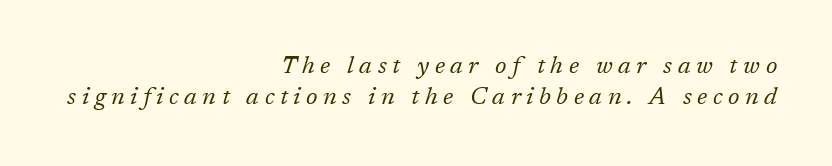
The paragraph has a hard right edge and a soft left edge. Honestly, the letter spacing is so wide it's the main thing you notice. This is oblique type, the kind used for emphasis or titles. Unmarked baselines from the first word to the last.
